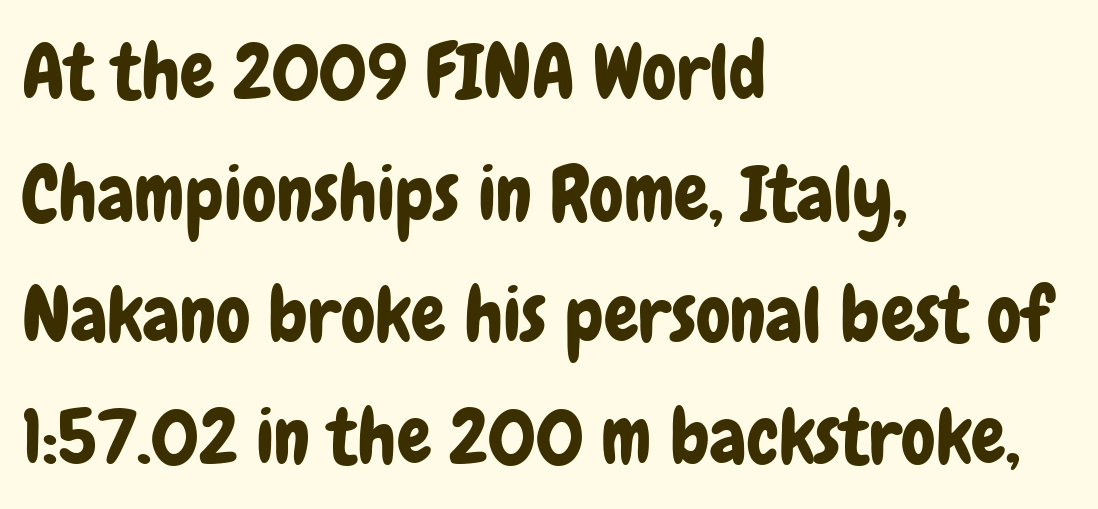
The space directly below the letters is spotless. Between one letter and the next there's only the usual sliver of space. A typesetter would mark this as roman, not italic. The face used here is a sans, in the tradition of grotesques and geometrics. Reading down the column, the eye jumps a familiar distance to each next line.
